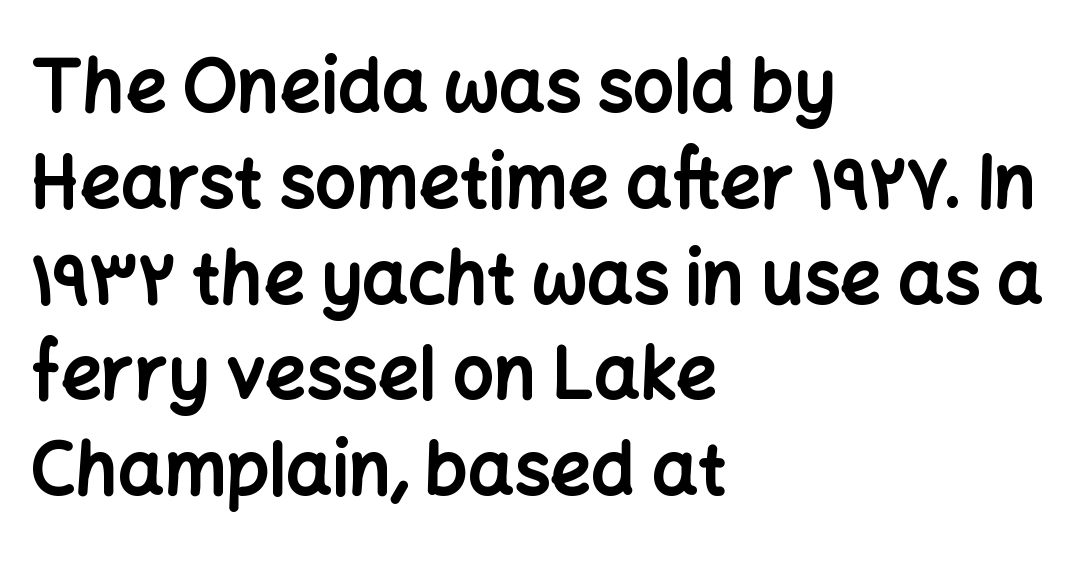
Q: Is the text bold? A: Yes.
Q: Is the text italic (slanted)? A: No, it is upright.
Q: Is the typeface a serif or a sans-serif typeface? A: Sans-serif.
Q: Is the text underlined? A: No.
Q: How is the paragraph aligned? A: Left-aligned.
Q: Is the spacing between letters normal or unusually wide? A: Normal.
Q: Is the spacing between lines tight, normal or loose? A: Normal.
Q: Width (condensed, normal, or wide)? A: Normal.
Q: Stroke contrast? A: Low.
Q: x-height? A: Medium.
Q: Monospaced? A: No.
